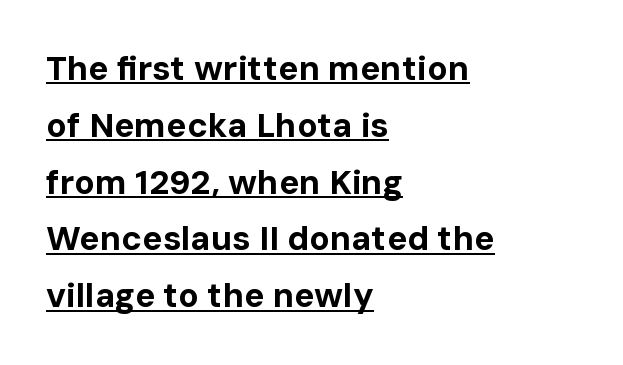
Does the copy run flush right? No — it runs flush left. Horizontal bands of white between lines are of average thickness. Heavy, bold letterforms. What decoration does the sample have? An underline. The letters sit at their default tracking, neither squeezed nor spread. Nothing sits at the stroke ends, so this counts as sans-serif.
